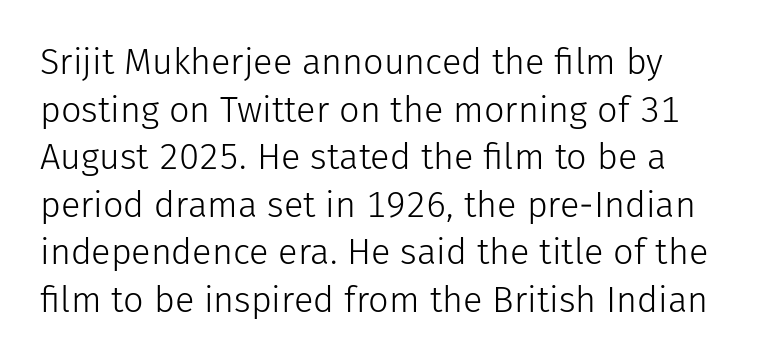
Q: Is the text bold? A: No.
Q: Is the text italic (slanted)? A: No, it is upright.
Q: Is the typeface a serif or a sans-serif typeface? A: Sans-serif.
Q: Is the text underlined? A: No.
Q: How is the paragraph aligned? A: Left-aligned.
Q: Is the spacing between letters normal or unusually wide? A: Normal.
Q: Is the spacing between lines tight, normal or loose? A: Normal.
Q: Width (condensed, normal, or wide)? A: Normal.
Q: Stroke contrast? A: Low.
Q: x-height? A: Medium.
Q: Monospaced? A: No.
